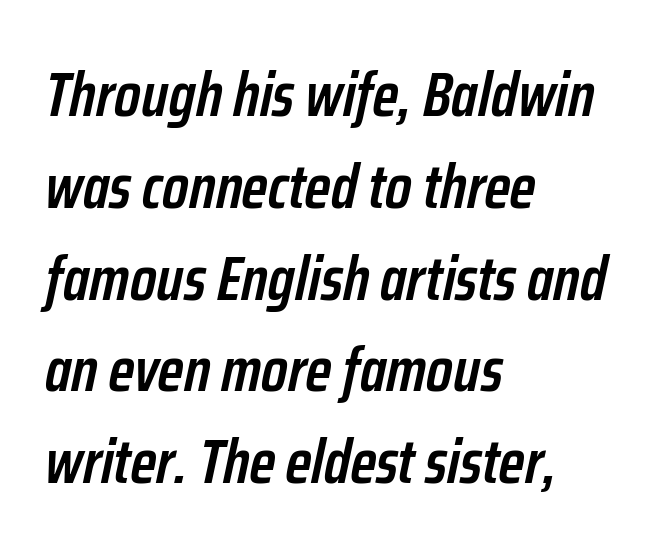
{"italic": "yes", "lean": "right", "slant_degrees": 12, "bold": "semi", "weight": "semibold", "width": "condensed", "stroke_contrast": "low", "x_height": "medium", "monospaced": "no", "underline": "no", "align": "left", "line_spacing": "normal", "line_spacing_ratio": 1.48, "letter_spacing": "normal", "letter_spacing_em": 0.0, "glyph_px": 62}
